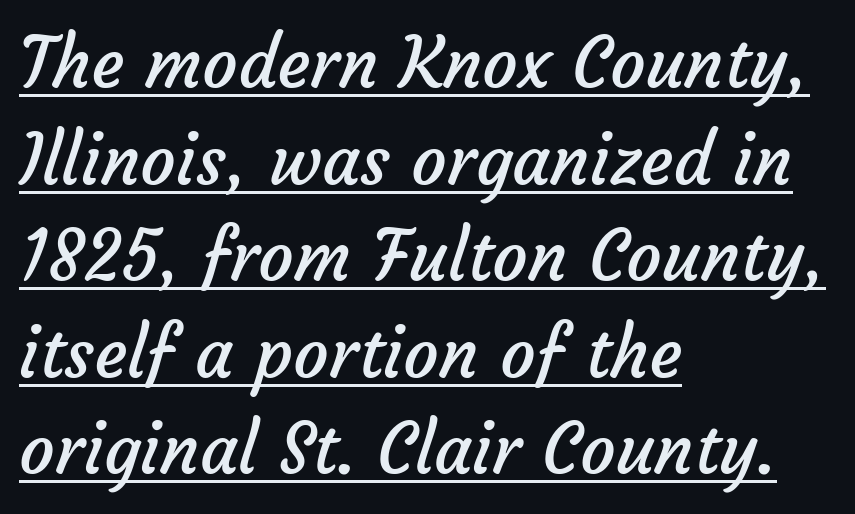
The typesetting does not lean heavy: it is not bold. Note: no serifs on the glyphs. A baseline rule has been typeset under these characters. Students, observe: this is what conventionally led text looks like. Honestly, the letter spacing is just normal — you wouldn't notice it.
